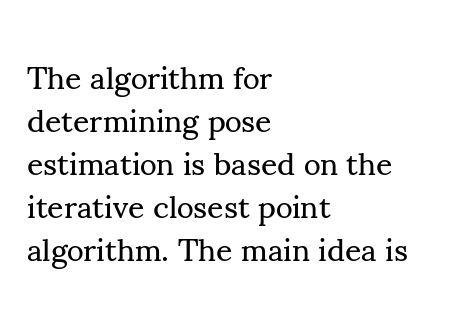
The image shows 32 px regular-weight serif type, upright; set left-aligned, normal line spacing (1.34x), normal letter spacing, not underlined; medium stroke contrast and a small x-height.
